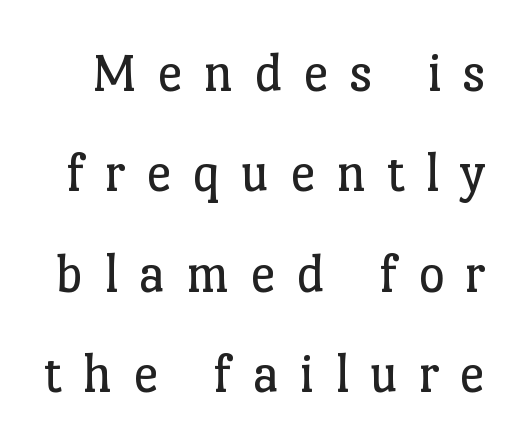
When letters stand straight like this, we call the style roman or upright. A typesetter would call this heavily tracked-out type. Stroke terminals: seriffed. This reads as an unemphasized weight, regular at the heaviest. Looks like regular typesetting: each glyph gets only the width it needs.
